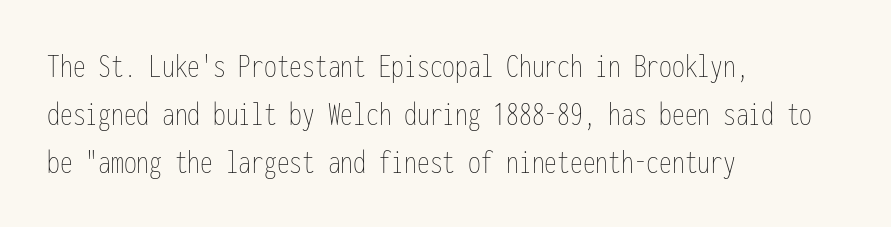
{"italic": "no", "bold": "no", "weight": "thin", "width": "condensed", "stroke_contrast": "low", "x_height": "medium", "monospaced": "yes", "underline": "no", "align": "left", "line_spacing": "normal", "line_spacing_ratio": 1.41, "letter_spacing": "normal", "letter_spacing_em": 0.0, "glyph_px": 34}
